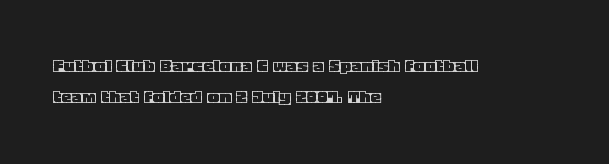
The image shows 21 px text type, upright; set left-aligned, normal line spacing (1.48x), normal letter spacing, not underlined.
